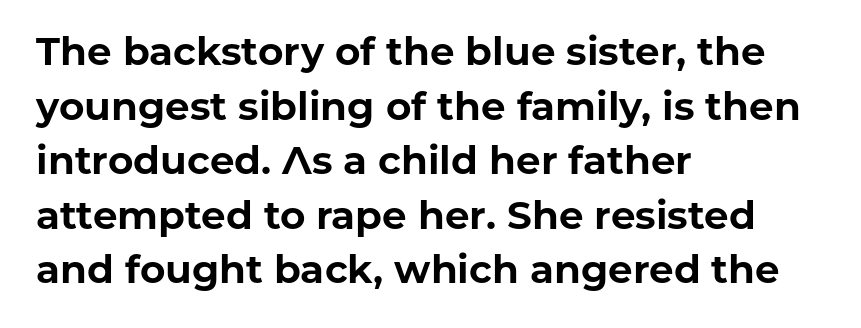
Q: Is the text bold? A: Yes.
Q: Is the text italic (slanted)? A: No, it is upright.
Q: Is the typeface a serif or a sans-serif typeface? A: Sans-serif.
Q: Is the text underlined? A: No.
Q: How is the paragraph aligned? A: Left-aligned.
Q: Is the spacing between letters normal or unusually wide? A: Normal.
Q: Is the spacing between lines tight, normal or loose? A: Normal.
Q: Width (condensed, normal, or wide)? A: Normal.
Q: Stroke contrast? A: Low.
Q: x-height? A: Medium.
Q: Monospaced? A: No.
